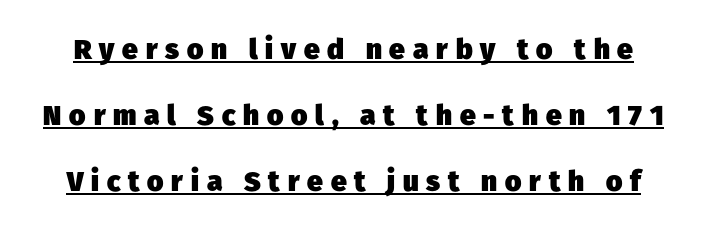
The image shows 28 px heavy sans-serif type; set loose line spacing (2.36x), unusually wide letter spacing (+0.28 em), underlined; low stroke contrast and a medium x-height.
